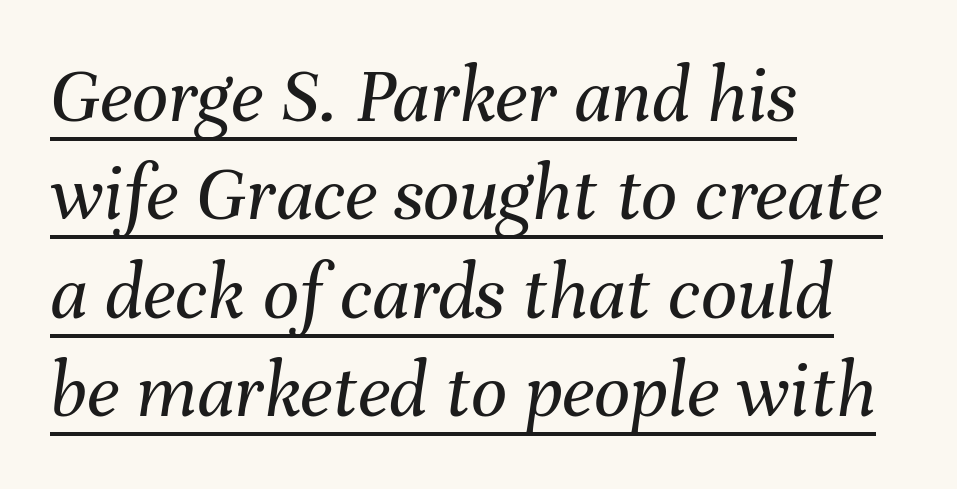
{"italic": "yes", "lean": "right", "slant_degrees": 8, "bold": "no", "weight": "regular", "width": "normal", "stroke_contrast": "medium", "x_height": "medium", "monospaced": "no", "underline": "yes", "align": "left", "line_spacing_ratio": 1.23, "letter_spacing": "normal", "letter_spacing_em": 0.0, "glyph_px": 80}
